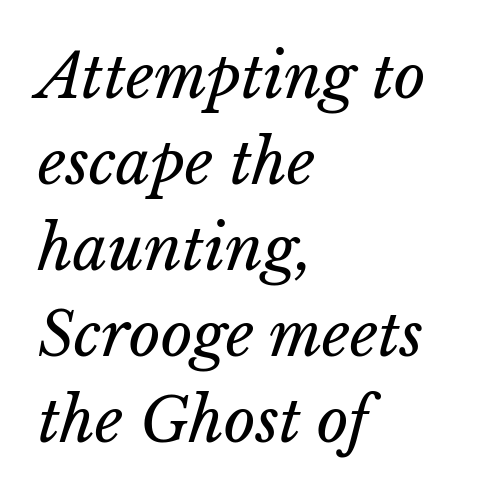
{"italic": "yes", "lean": "right", "slant_degrees": 15, "bold": "no", "weight": "regular", "width": "normal", "stroke_contrast": "low", "x_height": "medium", "monospaced": "no", "underline": "no", "align": "left", "line_spacing": "normal", "line_spacing_ratio": 1.41, "letter_spacing": "normal", "letter_spacing_em": 0.0, "glyph_px": 61}
